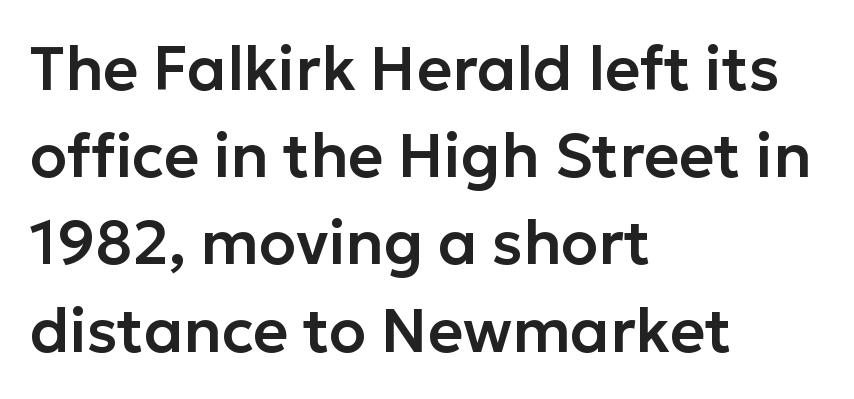
{"serif": "no", "italic": "no", "width": "normal", "stroke_contrast": "low", "x_height": "medium", "monospaced": "no", "underline": "no", "align": "left", "line_spacing": "normal", "line_spacing_ratio": 1.43, "letter_spacing": "normal", "letter_spacing_em": 0.0, "glyph_px": 61}
